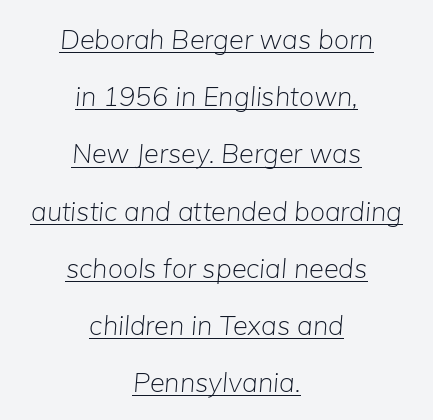
Q: Is the text bold? A: No.
Q: Is the text italic (slanted)? A: Yes, it leans right by about 5 degrees.
Q: Is the text underlined? A: Yes.
Q: How is the paragraph aligned? A: Centered.
Q: Is the spacing between letters normal or unusually wide? A: Normal.
Q: Is the spacing between lines tight, normal or loose? A: Loose.
